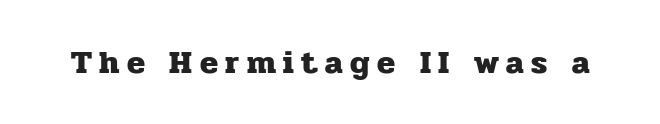
Font category for this specimen: serif. Every character sits straight up, as roman type does. The zone under the glyphs is completely vacant. These lines have a slow, spaced-out rhythm from letter to letter.
